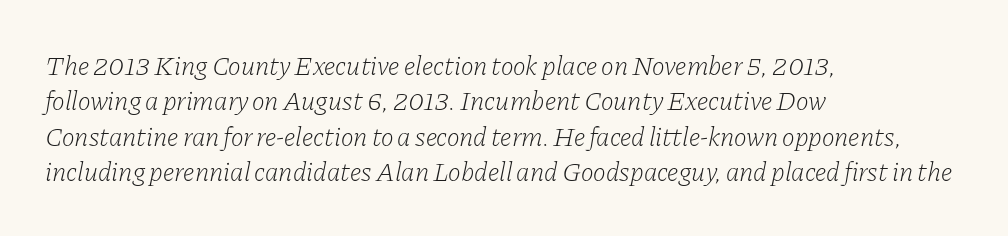
The image shows 27 px text type, italic (leaning right); set left-aligned, normal line spacing (1.31x), normal letter spacing, not underlined.
